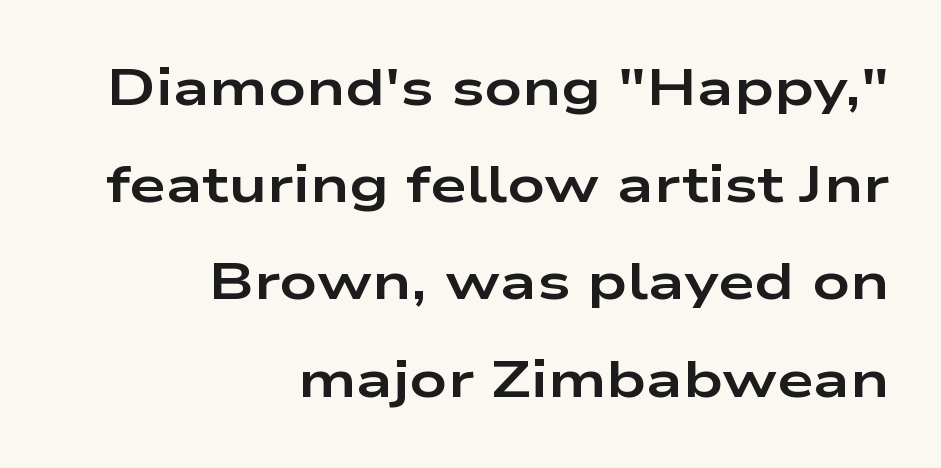
{"serif": "no", "italic": "no", "bold": "yes", "weight": "bold", "width": "wide", "stroke_contrast": "low", "x_height": "medium", "monospaced": "no", "underline": "no", "align": "right", "line_spacing_ratio": 1.87, "letter_spacing": "normal", "letter_spacing_em": 0.0, "glyph_px": 52}
